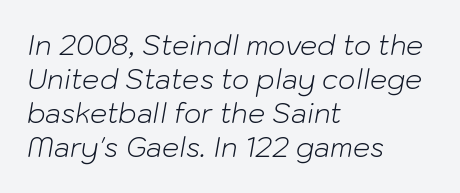
Layout note: lines flush left. The area under the type is left untouched. The horizontal fit of the characters is conventional and even. Caption: face not bold, strokes unweighted. A typesetter would call this leading conventional body-copy spacing.
